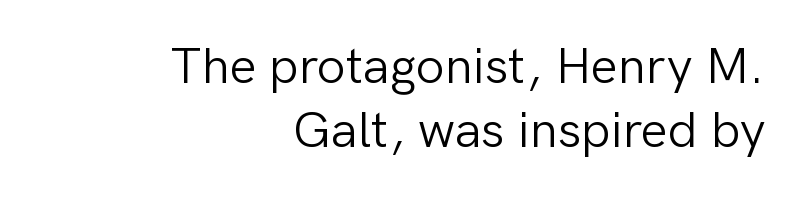
{"serif": "no", "italic": "no", "bold": "no", "weight": "light", "width": "normal", "stroke_contrast": "low", "x_height": "medium", "monospaced": "no", "underline": "no", "align": "right", "line_spacing": "normal", "line_spacing_ratio": 1.25, "letter_spacing": "normal", "letter_spacing_em": 0.0, "glyph_px": 51}
